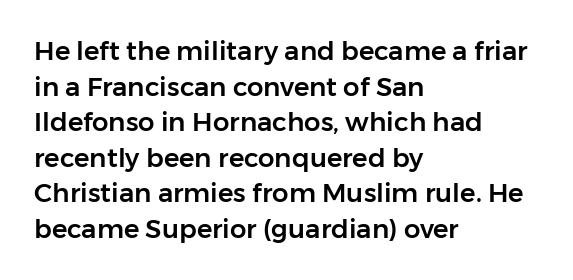
Q: Is the text italic (slanted)? A: No, it is upright.
Q: Is the text underlined? A: No.
Q: How is the paragraph aligned? A: Left-aligned.
Q: Is the spacing between letters normal or unusually wide? A: Normal.
Q: Is the spacing between lines tight, normal or loose? A: Normal.
